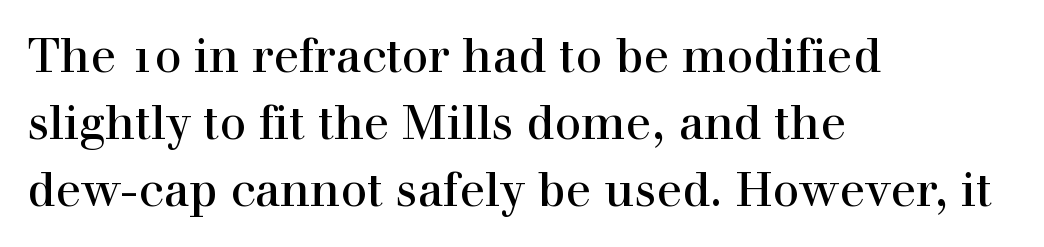
Q: Is the text italic (slanted)? A: No, it is upright.
Q: Is the typeface a serif or a sans-serif typeface? A: Serif.
Q: Is the text underlined? A: No.
Q: How is the paragraph aligned? A: Left-aligned.
Q: Is the spacing between letters normal or unusually wide? A: Normal.
Q: Is the spacing between lines tight, normal or loose? A: Normal.
Q: Width (condensed, normal, or wide)? A: Normal.
Q: x-height? A: Medium.
Q: Monospaced? A: No.
